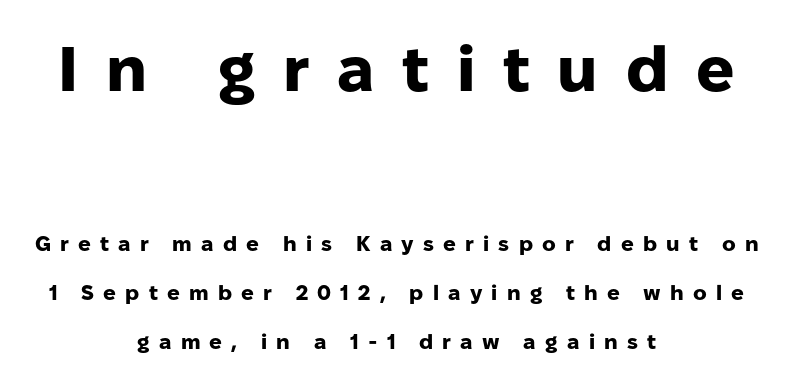
Q: Is the text bold? A: Yes.
Q: Is the text italic (slanted)? A: No, it is upright.
Q: Is the typeface a serif or a sans-serif typeface? A: Sans-serif.
Q: Is the text underlined? A: No.
Q: How is the paragraph aligned? A: Centered.
Q: Is the spacing between letters normal or unusually wide? A: Unusually wide.
Q: Is the spacing between lines tight, normal or loose? A: Loose.
Q: Which block of text is set in a larger size, the first (top) or the second (bottom)? A: The first (top) one.
Q: Width (condensed, normal, or wide)? A: Normal.
Q: Stroke contrast? A: Low.
Q: x-height? A: Medium.
Q: Monospaced? A: No.
